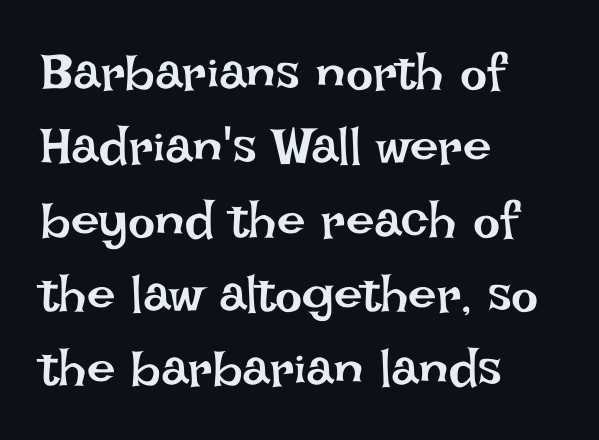
The image shows 51 px regular-weight type, upright; set left-aligned, normal line spacing (1.45x), normal letter spacing, not underlined; low stroke contrast and a large x-height.
